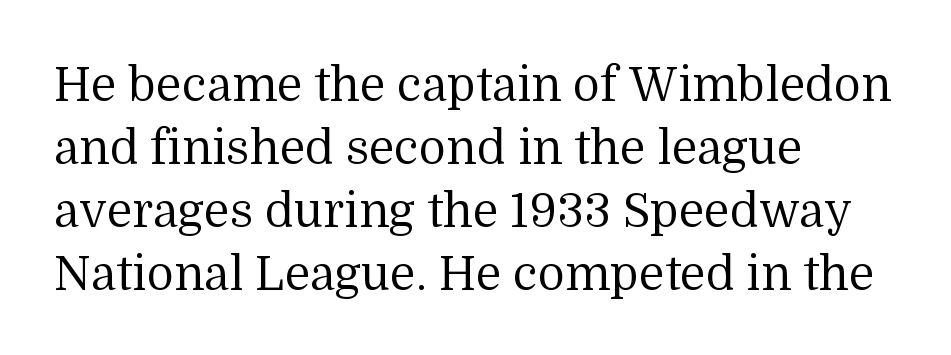
Q: Is the text bold? A: No.
Q: Is the text italic (slanted)? A: No, it is upright.
Q: Is the typeface a serif or a sans-serif typeface? A: Serif.
Q: Is the text underlined? A: No.
Q: How is the paragraph aligned? A: Left-aligned.
Q: Is the spacing between letters normal or unusually wide? A: Normal.
Q: Is the spacing between lines tight, normal or loose? A: Normal.
Q: Width (condensed, normal, or wide)? A: Normal.
Q: Stroke contrast? A: Medium.
Q: x-height? A: Medium.
Q: Monospaced? A: No.
